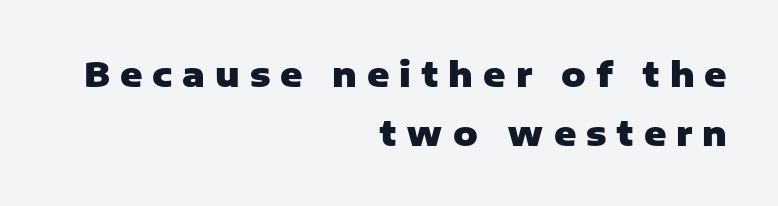
The image shows 34 px heavy sans-serif type, upright; set right-aligned, line spacing 1.75x, unusually wide letter spacing (+0.29 em), not underlined; low stroke contrast and a medium x-height.
